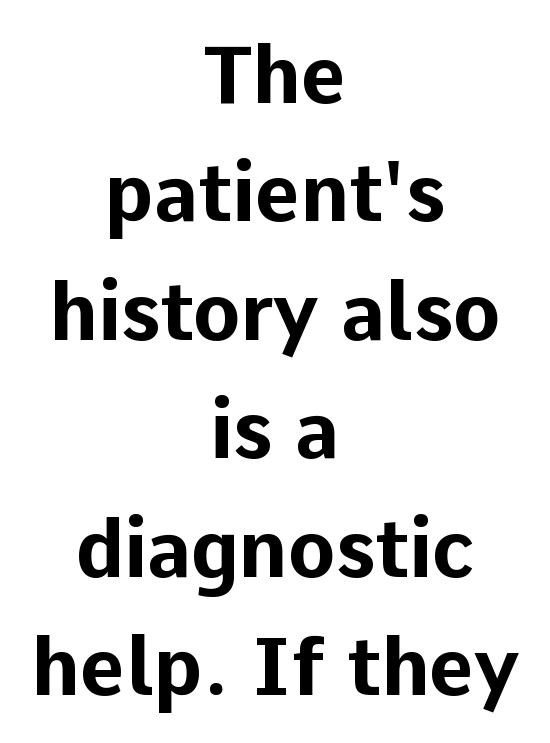
The image shows 79 px bold sans-serif type, upright; set centered, normal line spacing (1.5x), normal letter spacing, not underlined; low stroke contrast and a medium x-height.
